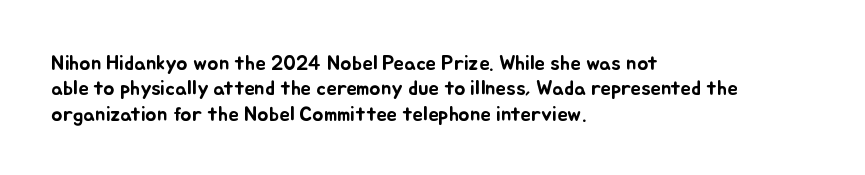
{"italic": "no", "underline": "no", "align": "left", "line_spacing_ratio": 1.21, "letter_spacing": "normal", "letter_spacing_em": 0.0, "glyph_px": 21}
